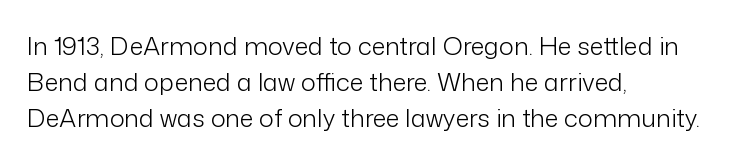
{"italic": "no", "bold": "no", "underline": "no", "align": "left", "line_spacing": "normal", "line_spacing_ratio": 1.45, "letter_spacing": "normal", "letter_spacing_em": 0.0, "glyph_px": 25}
